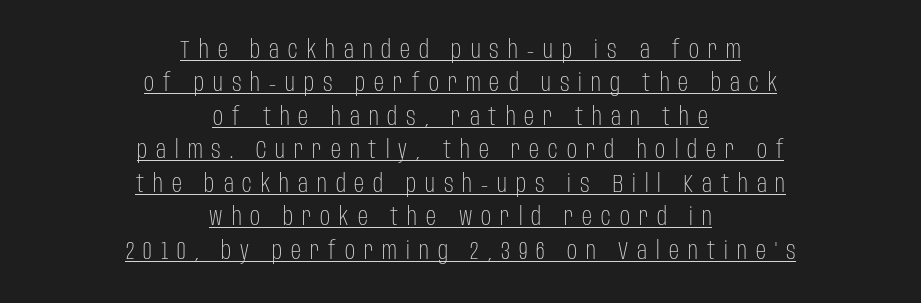
Notice how the stems are strictly vertical — no italics here. Observe the wide spacing: letters keep a clear distance from each other. The lines sit at an ordinary, default distance from one another. You can see a thin bar hugging the bottom of the glyphs. Layout note: lines centered.
